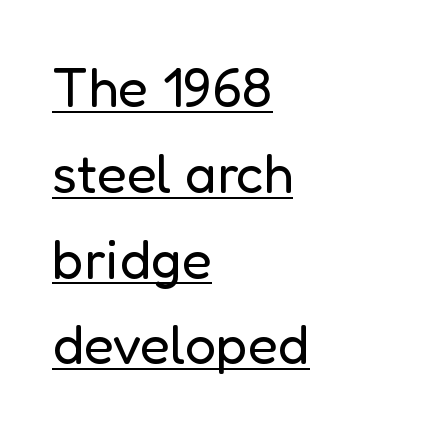
The image shows 55 px regular-weight sans-serif type, upright; set left-aligned, normal line spacing (1.56x), normal letter spacing, underlined; low stroke contrast and a medium x-height.
